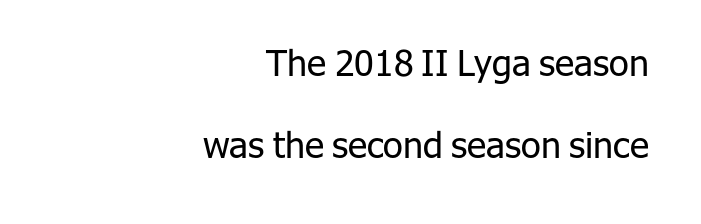
Q: Is the text bold? A: No.
Q: Is the text italic (slanted)? A: No, it is upright.
Q: Is the typeface a serif or a sans-serif typeface? A: Sans-serif.
Q: Is the text underlined? A: No.
Q: How is the paragraph aligned? A: Right-aligned.
Q: Is the spacing between letters normal or unusually wide? A: Normal.
Q: Is the spacing between lines tight, normal or loose? A: Loose.
Q: Width (condensed, normal, or wide)? A: Normal.
Q: Stroke contrast? A: Low.
Q: x-height? A: Medium.
Q: Monospaced? A: No.
